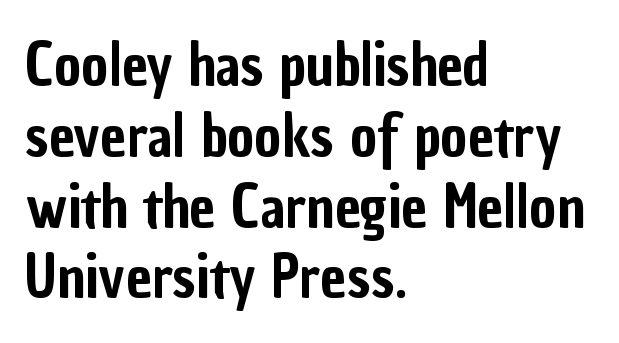
Posture: straight, roman, zero tilt. Look at the tracking — it's just the regular setting, nothing added. Spacing verdict: proportional, widths tailored to each character. Glance below the letters and you will spot only blank space. Letterform terminals end flat and unadorned throughout the passage.
